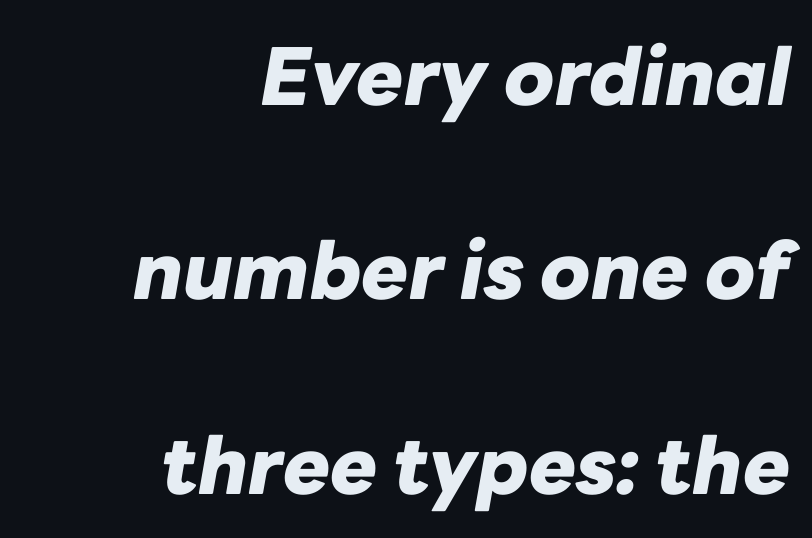
Q: Is the text bold? A: Yes.
Q: Is the text italic (slanted)? A: Yes, it leans right by about 10 degrees.
Q: Is the text underlined? A: No.
Q: How is the paragraph aligned? A: Right-aligned.
Q: Is the spacing between letters normal or unusually wide? A: Normal.
Q: Is the spacing between lines tight, normal or loose? A: Loose.
Q: Width (condensed, normal, or wide)? A: Normal.
Q: Stroke contrast? A: Low.
Q: x-height? A: Medium.
Q: Monospaced? A: No.
